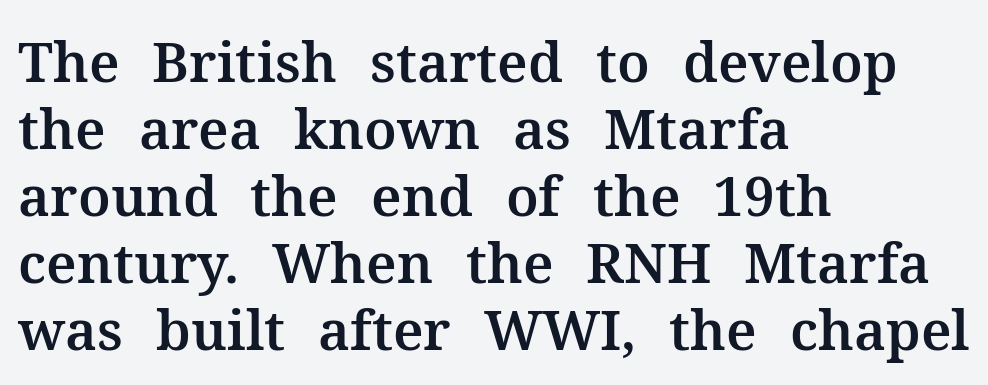
{"serif": "yes", "italic": "no", "width": "normal", "stroke_contrast": "medium", "x_height": "medium", "monospaced": "no", "underline": "no", "align": "left", "line_spacing_ratio": 1.22, "letter_spacing": "normal", "letter_spacing_em": 0.0, "glyph_px": 55}
